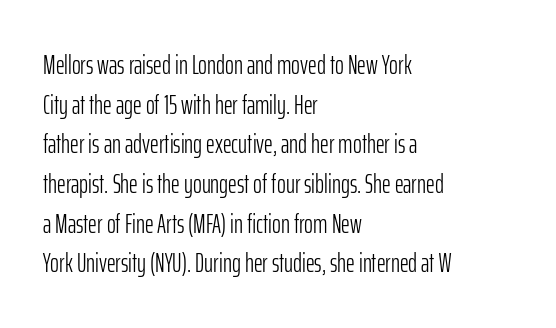
{"italic": "no", "bold": "no", "underline": "no", "align": "left", "line_spacing": "normal", "line_spacing_ratio": 1.47, "letter_spacing": "normal", "letter_spacing_em": 0.0, "glyph_px": 27}
